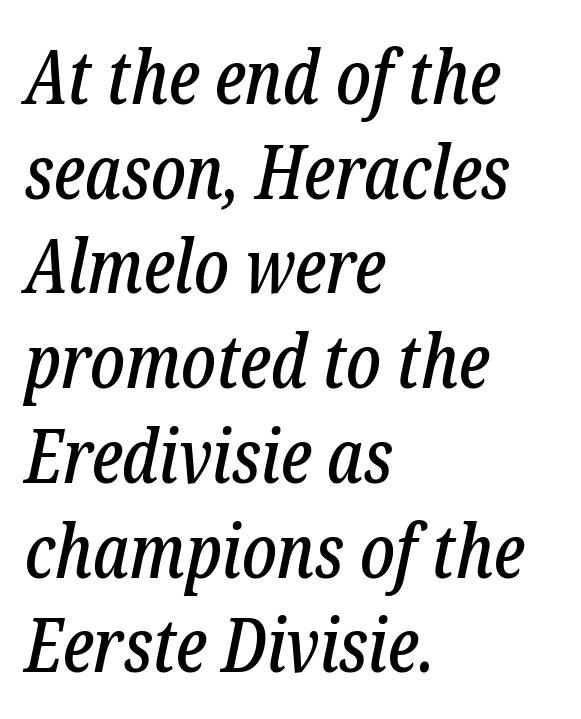
{"serif": "yes", "italic": "yes", "lean": "right", "slant_degrees": 12, "width": "condensed", "stroke_contrast": "low", "x_height": "medium", "monospaced": "no", "underline": "no", "align": "left", "line_spacing": "normal", "line_spacing_ratio": 1.28, "letter_spacing": "normal", "letter_spacing_em": 0.0, "glyph_px": 74}
